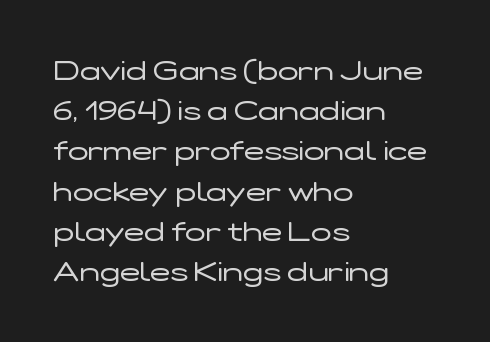
Q: Is the text bold? A: No.
Q: Is the text italic (slanted)? A: No, it is upright.
Q: Is the text underlined? A: No.
Q: How is the paragraph aligned? A: Left-aligned.
Q: Is the spacing between letters normal or unusually wide? A: Normal.
Q: Is the spacing between lines tight, normal or loose? A: Normal.
